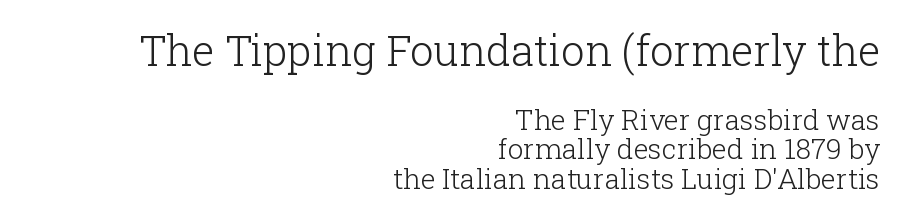
Q: Is the text bold? A: No.
Q: Is the text italic (slanted)? A: No, it is upright.
Q: Is the typeface a serif or a sans-serif typeface? A: Serif.
Q: Is the text underlined? A: No.
Q: How is the paragraph aligned? A: Right-aligned.
Q: Is the spacing between letters normal or unusually wide? A: Normal.
Q: Is the spacing between lines tight, normal or loose? A: Tight.
Q: Which block of text is set in a larger size, the first (top) or the second (bottom)? A: The first (top) one.
Q: Width (condensed, normal, or wide)? A: Normal.
Q: Stroke contrast? A: Low.
Q: x-height? A: Medium.
Q: Monospaced? A: No.
